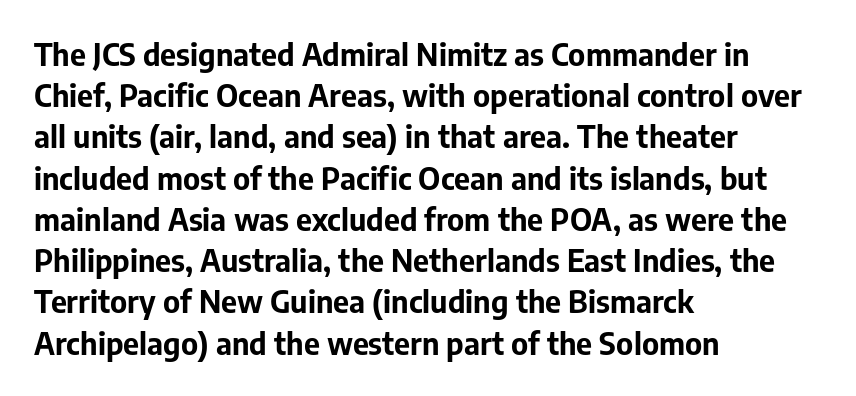
These lines carry a lot of weight — the face is fully bold. All the whitespace from short lines collects on the right. Normally led — the rows are evenly, conventionally spaced. This rendering features lettering with no underline. These lines are rendered in a variable-pitch font.
